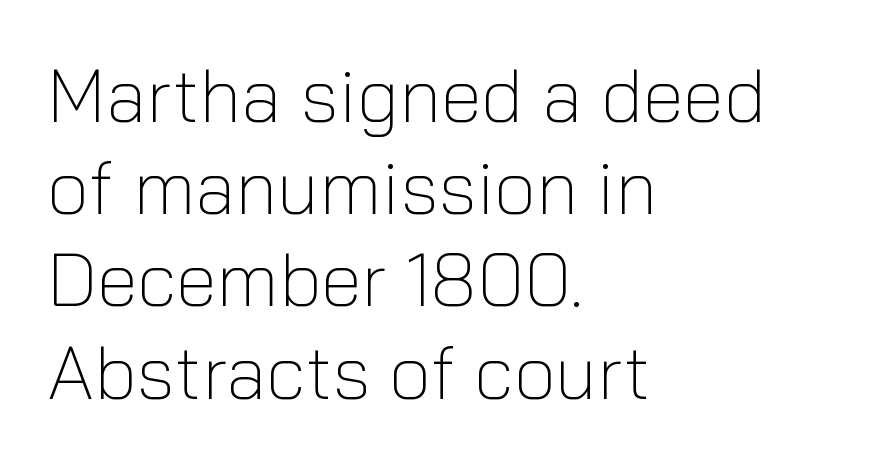
Nothing sits at the stroke ends, so this counts as sans-serif. The typesetting does not lean heavy: it is not bold. A roman cut, with each character standing at attention. Line starts are locked; line ends wander.
